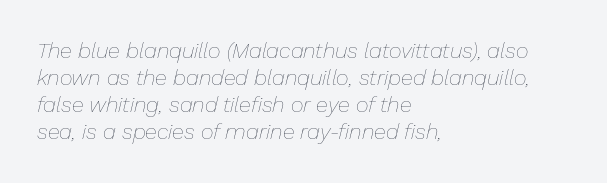
Q: Is the text bold? A: No.
Q: Is the text italic (slanted)? A: Yes, it leans right by about 13 degrees.
Q: Is the text underlined? A: No.
Q: How is the paragraph aligned? A: Left-aligned.
Q: Is the spacing between letters normal or unusually wide? A: Normal.
